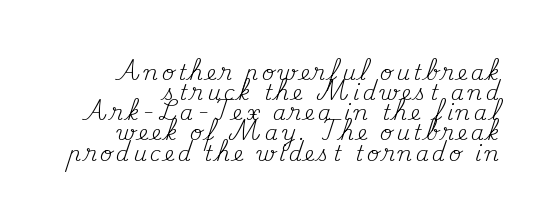
On a weight scale, this lands at 450 or below. Tightly led — the rows are bunched. Bare-footed words on every line.
